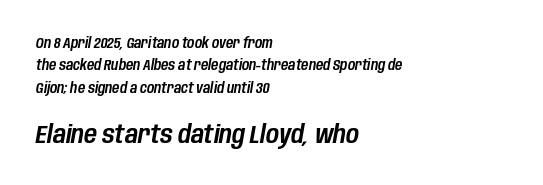
The image shows 25 px text type, italic (leaning right); set left-aligned, normal line spacing (1.59x), normal letter spacing, not underlined; the second (bottom) block is 1.79x larger.
